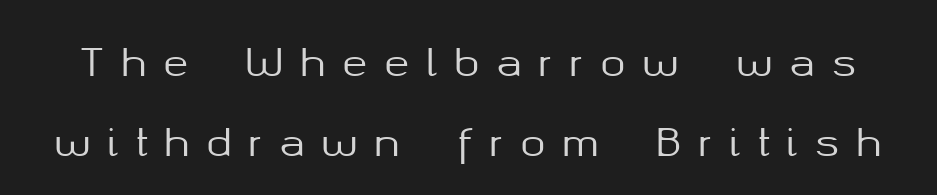
Decoration check: the copy has no underline. Is there much room between lines? Yes — plenty of vertical air separates them. This rendering widens character spacing well past its baseline value. Do the letters lean? They stand straight. These lines are composed in type without serifs. Each letter keeps its own natural width here, so spacing adapts to shape.
